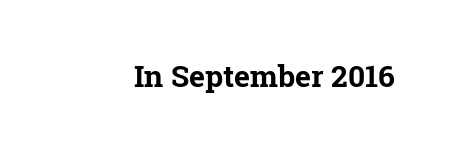
{"serif": "yes", "italic": "no", "bold": "yes", "weight": "bold", "width": "normal", "stroke_contrast": "low", "x_height": "medium", "monospaced": "no", "underline": "no", "letter_spacing": "normal", "letter_spacing_em": 0.0, "glyph_px": 30}
